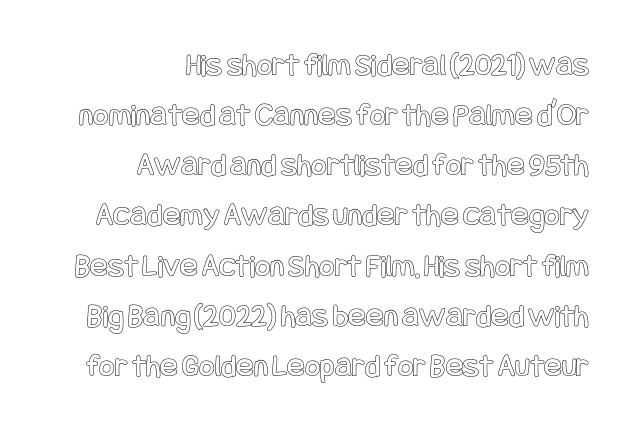
{"italic": "no", "width": "condensed", "x_height": "large", "underline": "no", "align": "right", "line_spacing": "normal", "line_spacing_ratio": 1.52, "letter_spacing": "normal", "letter_spacing_em": 0.0, "glyph_px": 33}
